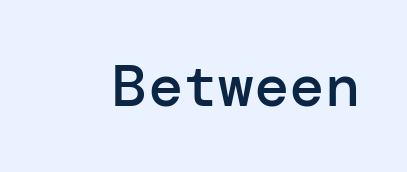
Q: Is the text bold? A: Semi-bold.
Q: Is the text italic (slanted)? A: No, it is upright.
Q: Is the typeface a serif or a sans-serif typeface? A: Sans-serif.
Q: Is the text underlined? A: No.
Q: Is the spacing between letters normal or unusually wide? A: Normal.
Q: Width (condensed, normal, or wide)? A: Normal.
Q: Stroke contrast? A: Low.
Q: x-height? A: Medium.
